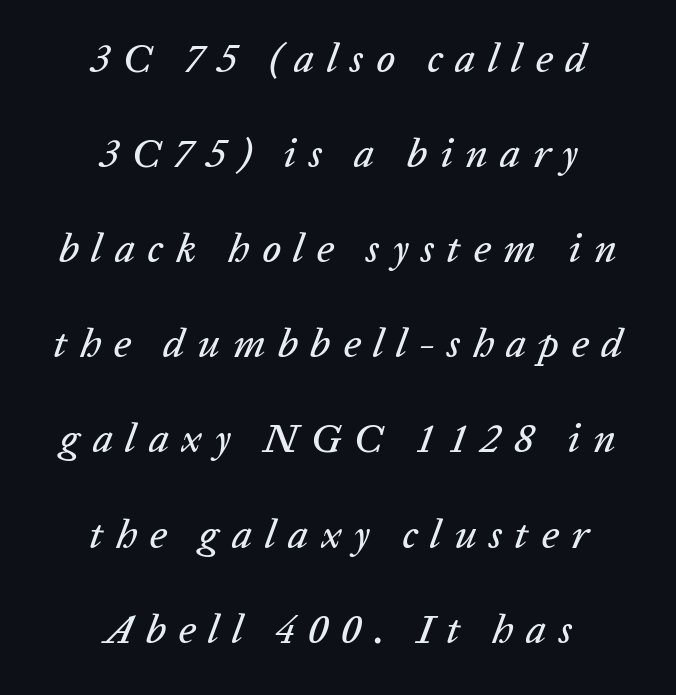
Q: Is the text italic (slanted)? A: Yes, it leans right by about 20 degrees.
Q: Is the text underlined? A: No.
Q: How is the paragraph aligned? A: Centered.
Q: Is the spacing between letters normal or unusually wide? A: Unusually wide.
Q: Is the spacing between lines tight, normal or loose? A: Loose.
Q: Width (condensed, normal, or wide)? A: Normal.
Q: Stroke contrast? A: Low.
Q: x-height? A: Medium.
Q: Monospaced? A: No.
